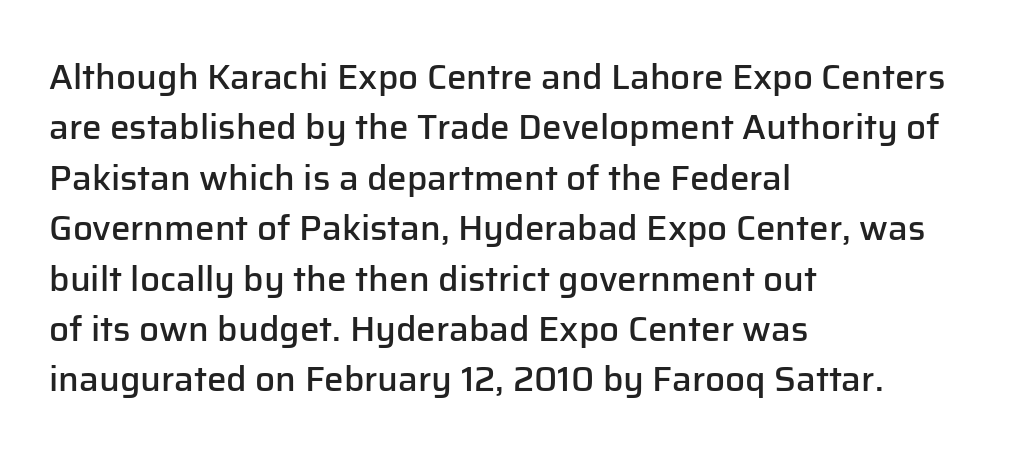
The image shows 35 px semibold sans-serif type, upright; set left-aligned, normal line spacing (1.44x), normal letter spacing, not underlined; low stroke contrast and a medium x-height.
